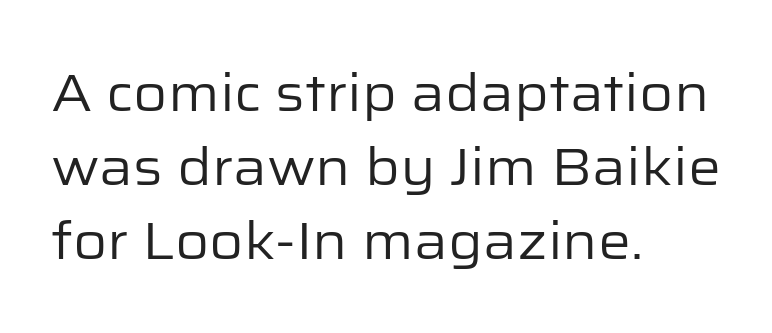
{"serif": "no", "italic": "no", "bold": "no", "weight": "regular", "width": "normal", "stroke_contrast": "low", "x_height": "medium", "monospaced": "no", "underline": "no", "align": "left", "line_spacing": "normal", "line_spacing_ratio": 1.42, "letter_spacing": "normal", "letter_spacing_em": 0.0, "glyph_px": 52}
